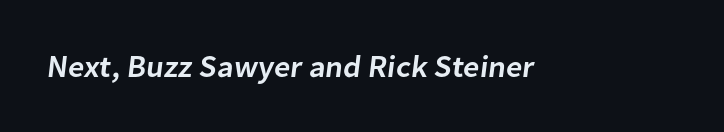
Q: Is the text bold? A: Semi-bold.
Q: Is the typeface a serif or a sans-serif typeface? A: Sans-serif.
Q: Is the text underlined? A: No.
Q: Is the spacing between letters normal or unusually wide? A: Normal.
Q: Width (condensed, normal, or wide)? A: Normal.
Q: Stroke contrast? A: Low.
Q: x-height? A: Medium.
Q: Monospaced? A: No.
